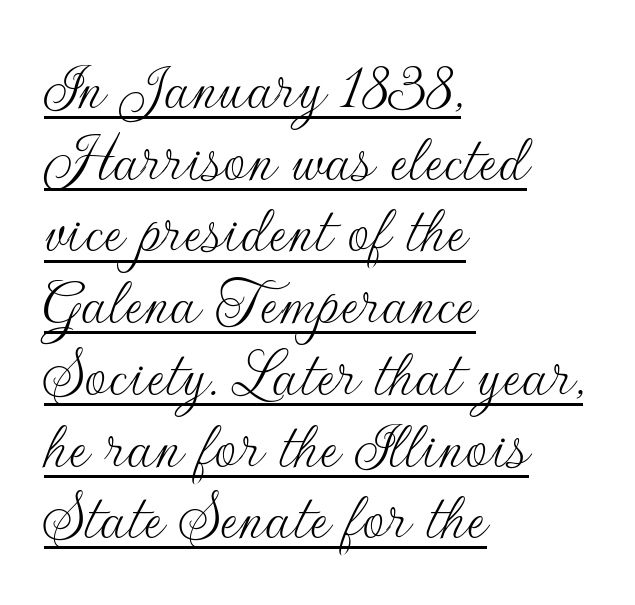
{"serif": "no", "bold": "no", "weight": "thin", "width": "normal", "stroke_contrast": "low", "x_height": "small", "monospaced": "no", "underline": "yes", "align": "left", "line_spacing": "tight", "line_spacing_ratio": 1.01, "letter_spacing": "normal", "letter_spacing_em": 0.0, "glyph_px": 71}
